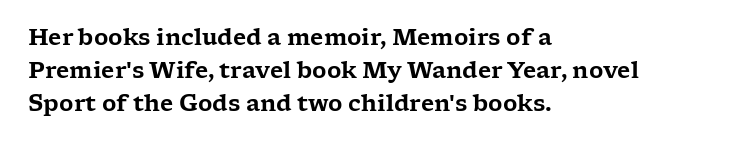
Q: Is the text italic (slanted)? A: No, it is upright.
Q: Is the text underlined? A: No.
Q: How is the paragraph aligned? A: Left-aligned.
Q: Is the spacing between letters normal or unusually wide? A: Normal.
Q: Is the spacing between lines tight, normal or loose? A: Normal.
